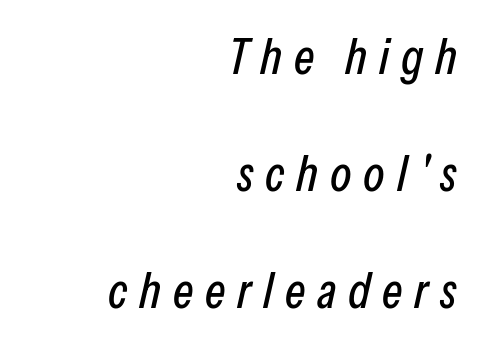
The image shows 49 px condensed type, italic (leaning right); set right-aligned, loose line spacing (2.39x), unusually wide letter spacing (+0.24 em), not underlined; low stroke contrast and a medium x-height.
